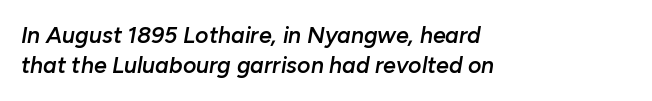
The image shows 23 px text type, italic (leaning right); set left-aligned, normal line spacing (1.31x), normal letter spacing, not underlined.
